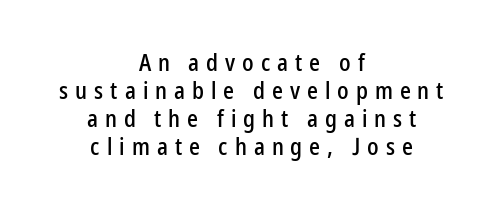
The image shows 24 px text type, upright; set centered, line spacing 1.17x, unusually wide letter spacing (+0.29 em), not underlined.
